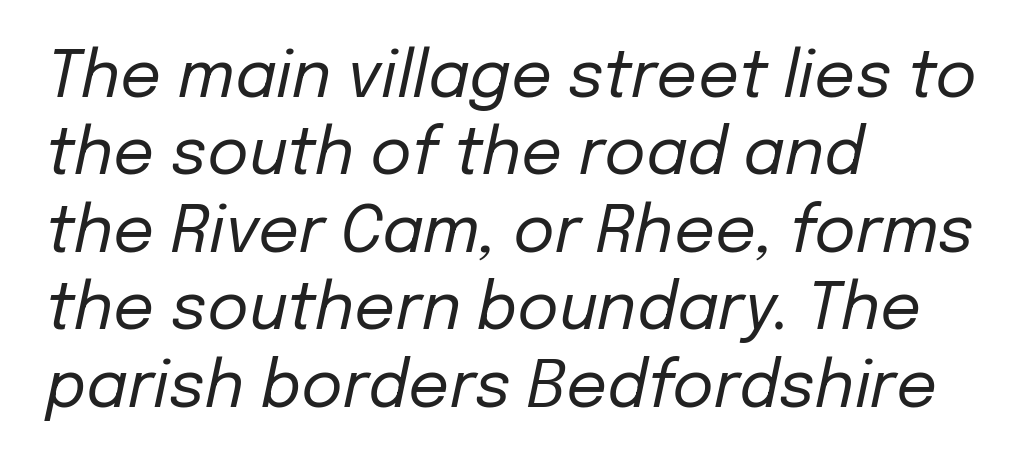
Teacher's note: observe the even left margin — that is flush-left alignment. The font is comparable to plain body text, perhaps lighter. This is oblique type, the kind used for emphasis or titles. Proportional: the letters do not fall into vertical columns.
